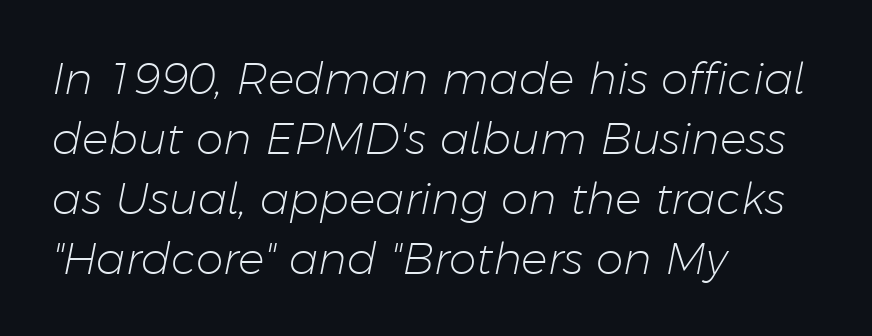
Q: Is the text bold? A: No.
Q: Is the text italic (slanted)? A: Yes, it leans right by about 11 degrees.
Q: Is the text underlined? A: No.
Q: How is the paragraph aligned? A: Left-aligned.
Q: Is the spacing between letters normal or unusually wide? A: Normal.
Q: Is the spacing between lines tight, normal or loose? A: Normal.
Q: Width (condensed, normal, or wide)? A: Normal.
Q: Stroke contrast? A: Low.
Q: x-height? A: Medium.
Q: Monospaced? A: No.
